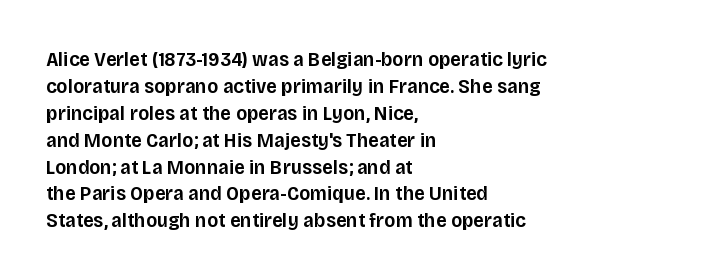
Q: Is the text bold? A: Semi-bold.
Q: Is the text italic (slanted)? A: No, it is upright.
Q: Is the text underlined? A: No.
Q: How is the paragraph aligned? A: Left-aligned.
Q: Is the spacing between letters normal or unusually wide? A: Normal.
Q: Is the spacing between lines tight, normal or loose? A: Normal.
